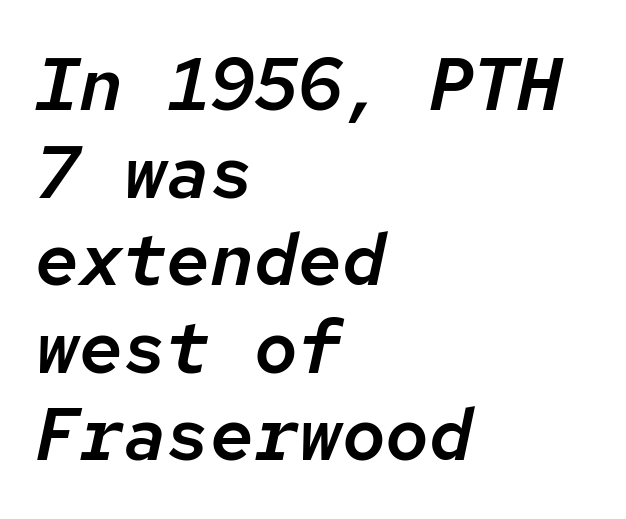
Slanted lettering throughout. Layout note: lines flush left. The gaps between neighbouring characters are ordinary and unremarkable. The space beneath each line is pristine and unruled. The face used here is monospaced, like something from a code editor.
